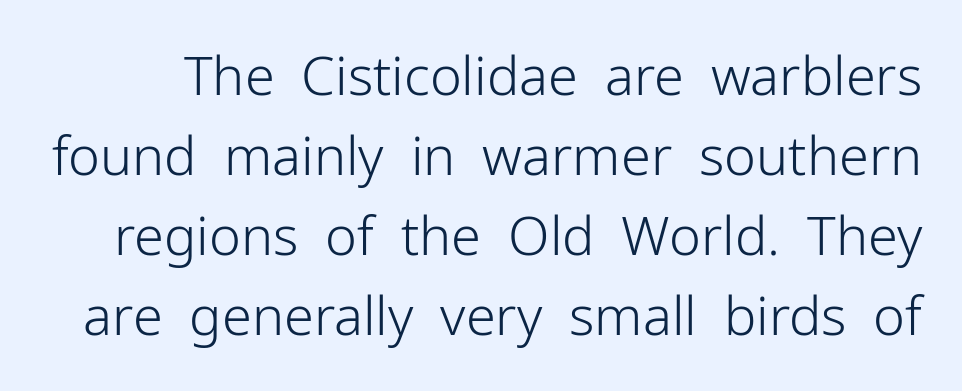
{"serif": "no", "italic": "no", "bold": "no", "weight": "light", "width": "normal", "stroke_contrast": "low", "x_height": "medium", "monospaced": "no", "underline": "no", "line_spacing": "normal", "line_spacing_ratio": 1.48, "letter_spacing": "normal", "letter_spacing_em": 0.0, "glyph_px": 54}
